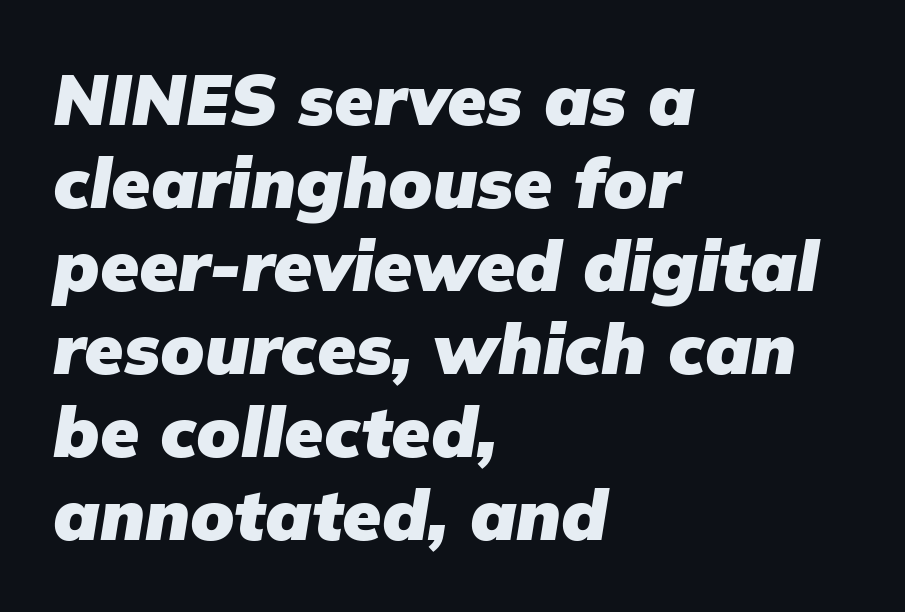
Q: Is the text bold? A: Yes.
Q: Is the text italic (slanted)? A: Yes, it leans right by about 9 degrees.
Q: Is the text underlined? A: No.
Q: How is the paragraph aligned? A: Left-aligned.
Q: Is the spacing between letters normal or unusually wide? A: Normal.
Q: Width (condensed, normal, or wide)? A: Normal.
Q: Stroke contrast? A: Low.
Q: x-height? A: Medium.
Q: Monospaced? A: No.
